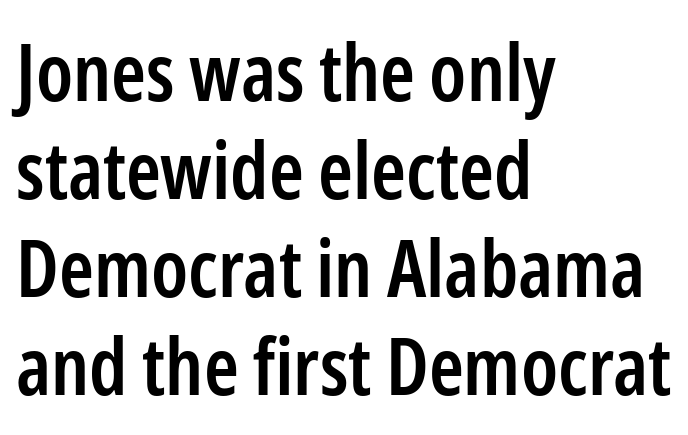
The image shows 79 px semibold, condensed sans-serif type, upright; set left-aligned, line spacing 1.24x, normal letter spacing, not underlined; low stroke contrast and a medium x-height.
